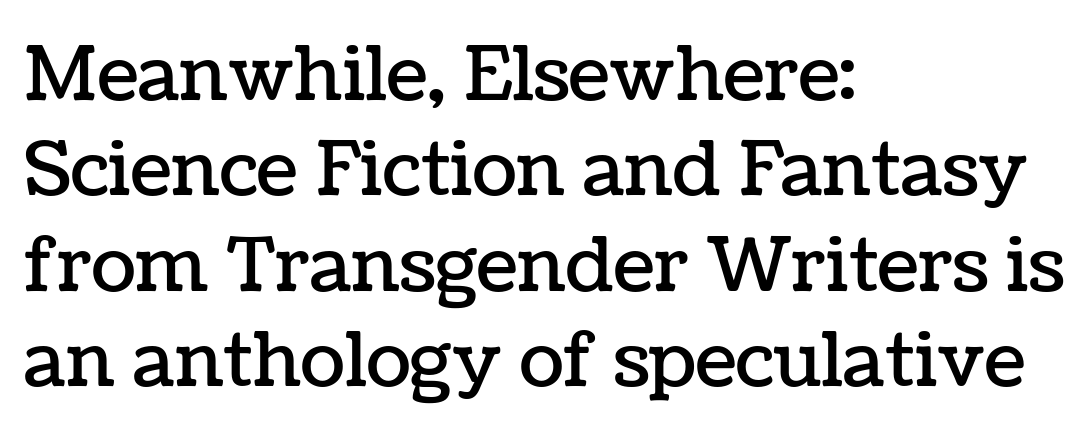
Q: Is the text italic (slanted)? A: No, it is upright.
Q: Is the text underlined? A: No.
Q: How is the paragraph aligned? A: Left-aligned.
Q: Is the spacing between letters normal or unusually wide? A: Normal.
Q: Is the spacing between lines tight, normal or loose? A: Normal.
Q: Width (condensed, normal, or wide)? A: Normal.
Q: Stroke contrast? A: Low.
Q: x-height? A: Medium.
Q: Monospaced? A: No.
